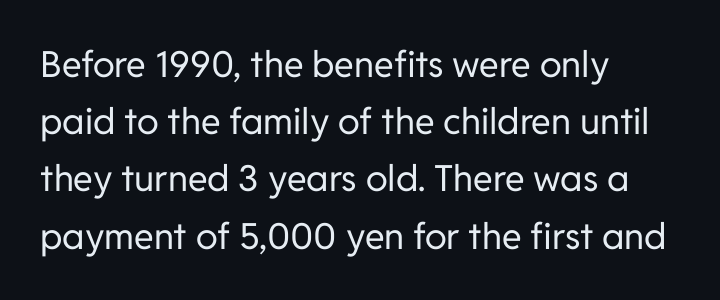
{"serif": "no", "italic": "no", "bold": "no", "weight": "regular", "width": "normal", "stroke_contrast": "low", "x_height": "medium", "monospaced": "no", "underline": "no", "align": "left", "line_spacing": "normal", "line_spacing_ratio": 1.59, "letter_spacing": "normal", "letter_spacing_em": 0.0, "glyph_px": 36}
